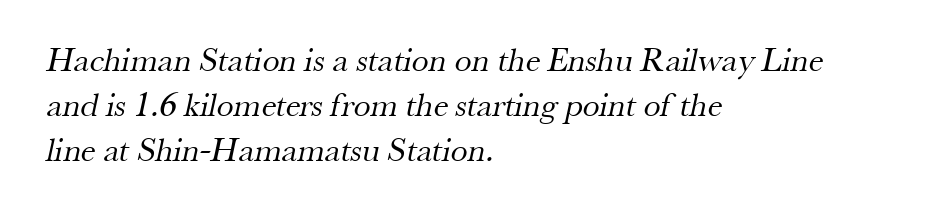
Typeset ragged right — the left edge is the straight one. These lines are composed in type with serifs. Anything drawn beneath the words? Only blank space. Proportional: the letters do not fall into vertical columns. Here the glyphs are tracked normally, forming tight word shapes. The space between consecutive lines is moderate.
